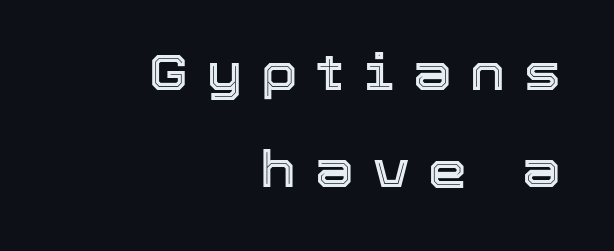
Horizontal bands of white between lines are thick stripes. Words appear elongated and porous because spacing is wide. Only glyphs here, with clear space below each row. Style check: upright. Visually the block forms a straight wall on the right and a jagged coastline on the left. Think of a printed novel: that variable character pitch is what you see here.
